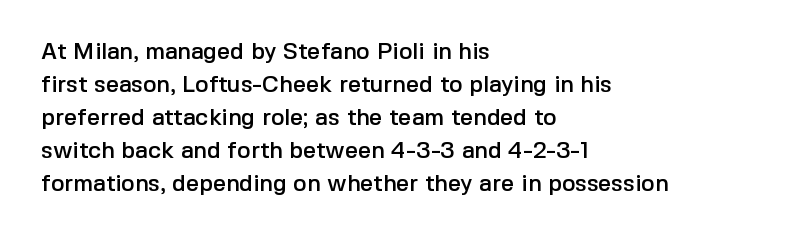
The image shows 23 px text type, upright; set left-aligned, normal line spacing (1.43x), normal letter spacing, not underlined.
